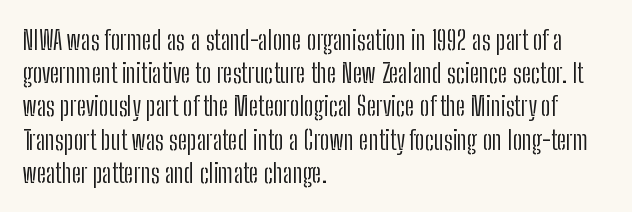
{"italic": "no", "bold": "no", "underline": "no", "align": "left", "line_spacing_ratio": 1.23, "letter_spacing": "normal", "letter_spacing_em": 0.0, "glyph_px": 27}
